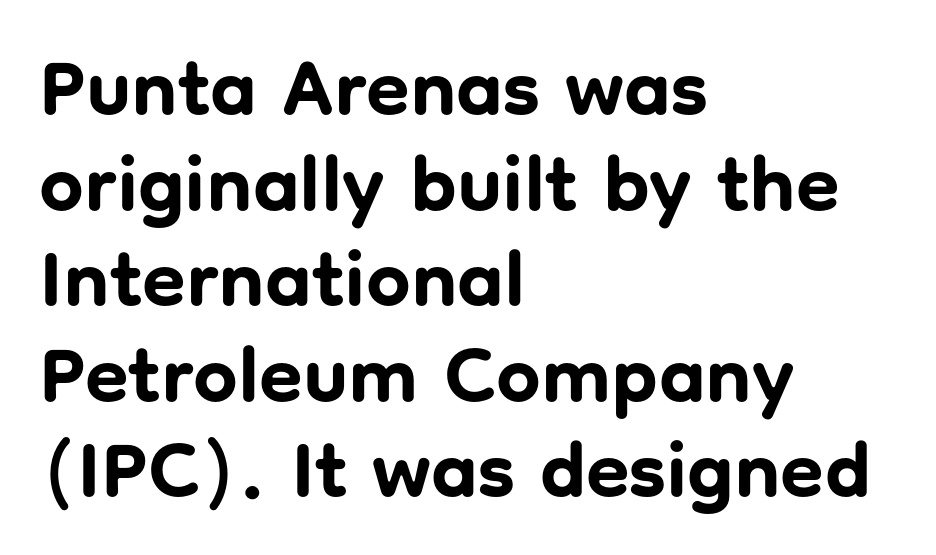
{"serif": "no", "italic": "no", "bold": "yes", "weight": "bold", "width": "normal", "stroke_contrast": "low", "x_height": "medium", "monospaced": "no", "underline": "no", "align": "left", "line_spacing_ratio": 1.21, "letter_spacing": "normal", "letter_spacing_em": 0.0, "glyph_px": 79}
